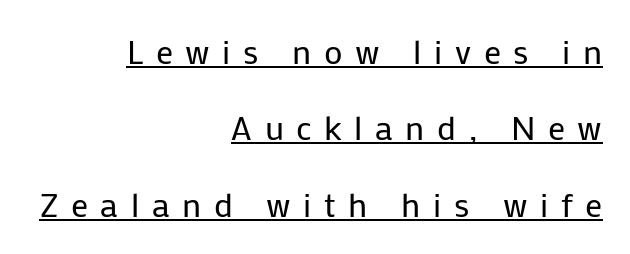
The image shows 34 px regular-weight sans-serif type, upright; set right-aligned, loose line spacing (2.25x), unusually wide letter spacing (+0.37 em), underlined; low stroke contrast and a medium x-height.
